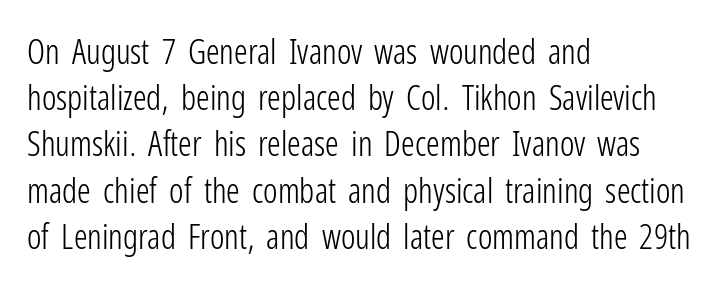
Q: Is the text bold? A: No.
Q: Is the text italic (slanted)? A: No, it is upright.
Q: Is the typeface a serif or a sans-serif typeface? A: Sans-serif.
Q: Is the text underlined? A: No.
Q: How is the paragraph aligned? A: Left-aligned.
Q: Is the spacing between letters normal or unusually wide? A: Normal.
Q: Is the spacing between lines tight, normal or loose? A: Normal.
Q: Width (condensed, normal, or wide)? A: Condensed.
Q: Stroke contrast? A: Low.
Q: x-height? A: Medium.
Q: Monospaced? A: No.
